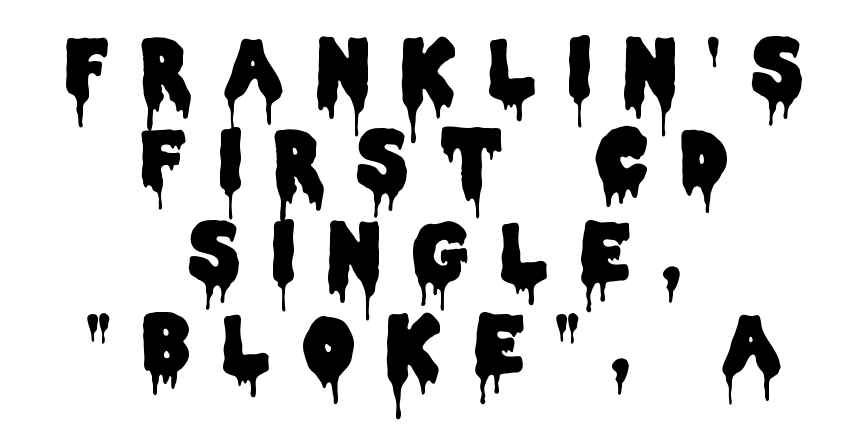
{"serif": "no", "italic": "no", "width": "condensed", "stroke_contrast": "low", "x_height": "large", "monospaced": "no", "underline": "no", "align": "center", "line_spacing": "tight", "line_spacing_ratio": 1.15, "letter_spacing": "wide", "letter_spacing_em": 0.41, "glyph_px": 80}
